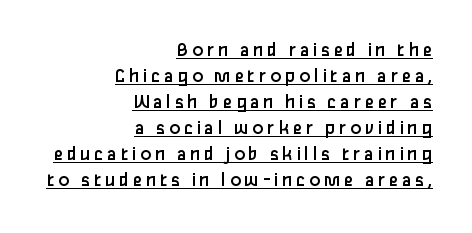
{"italic": "no", "bold": "no", "underline": "yes", "align": "right", "line_spacing_ratio": 1.24, "glyph_px": 21}
